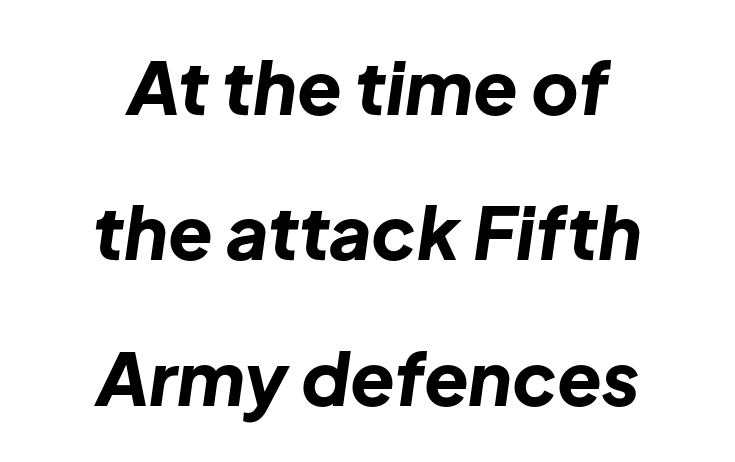
The image shows 73 px bold type, italic (leaning right); set centered, loose line spacing (1.99x), normal letter spacing, not underlined; low stroke contrast and a medium x-height.
